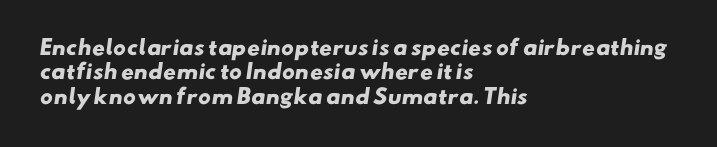
The image shows 20 px bold type; set left-aligned, line spacing 1.22x, normal letter spacing, not underlined.
